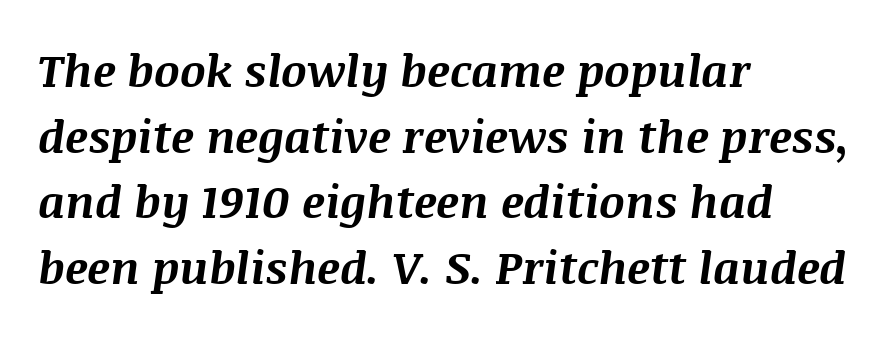
{"italic": "yes", "lean": "right", "slant_degrees": 8, "bold": "yes", "weight": "bold", "width": "normal", "stroke_contrast": "medium", "x_height": "large", "monospaced": "no", "underline": "no", "align": "left", "line_spacing": "normal", "line_spacing_ratio": 1.46, "letter_spacing": "normal", "letter_spacing_em": 0.0, "glyph_px": 45}
